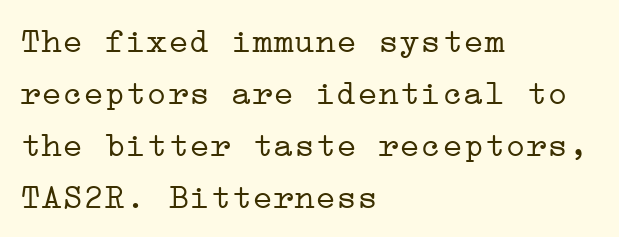
The image shows 35 px light, wide serif type, upright; set left-aligned, normal line spacing (1.49x), normal letter spacing, not underlined; low stroke contrast and a medium x-height.
